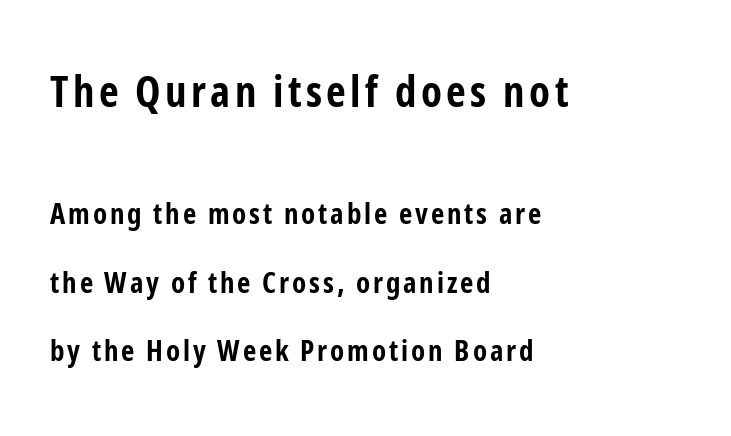
Q: Is the text bold? A: Yes.
Q: Is the text italic (slanted)? A: No, it is upright.
Q: Is the typeface a serif or a sans-serif typeface? A: Sans-serif.
Q: Is the text underlined? A: No.
Q: How is the paragraph aligned? A: Left-aligned.
Q: Is the spacing between lines tight, normal or loose? A: Loose.
Q: Which block of text is set in a larger size, the first (top) or the second (bottom)? A: The first (top) one.
Q: Width (condensed, normal, or wide)? A: Condensed.
Q: Stroke contrast? A: Low.
Q: x-height? A: Medium.
Q: Monospaced? A: No.
